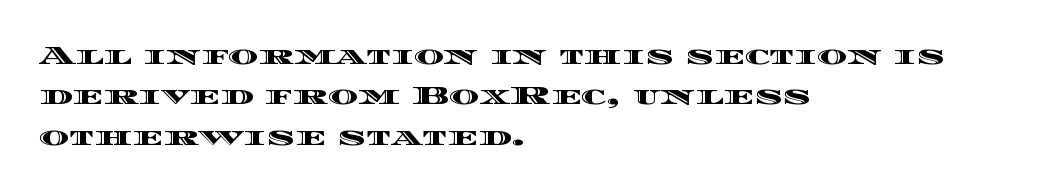
Q: Is the text italic (slanted)? A: No, it is upright.
Q: Is the text underlined? A: No.
Q: How is the paragraph aligned? A: Left-aligned.
Q: Is the spacing between letters normal or unusually wide? A: Normal.
Q: Is the spacing between lines tight, normal or loose? A: Normal.
